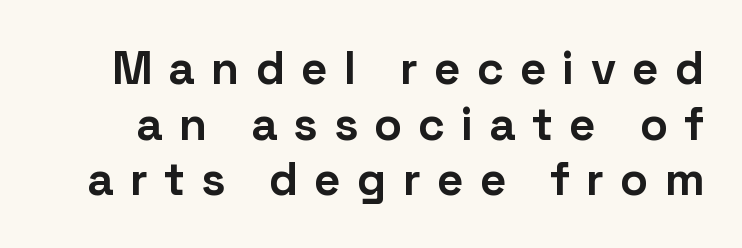
The image shows 46 px bold sans-serif type, upright; set line spacing 1.21x, unusually wide letter spacing (+0.35 em), not underlined; low stroke contrast and a medium x-height.
